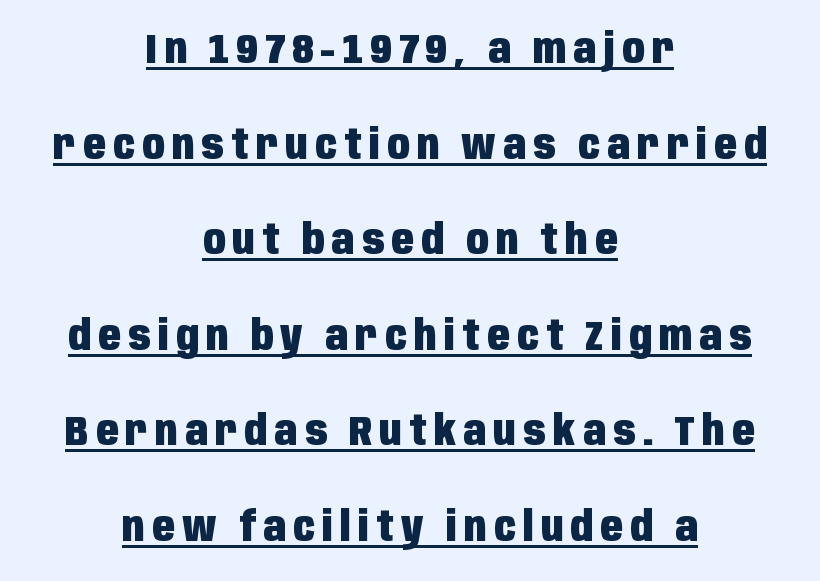
{"serif": "no", "italic": "no", "bold": "yes", "weight": "heavy", "width": "condensed", "stroke_contrast": "low", "x_height": "large", "monospaced": "no", "underline": "yes", "align": "center", "line_spacing": "loose", "line_spacing_ratio": 2.33, "glyph_px": 41}
